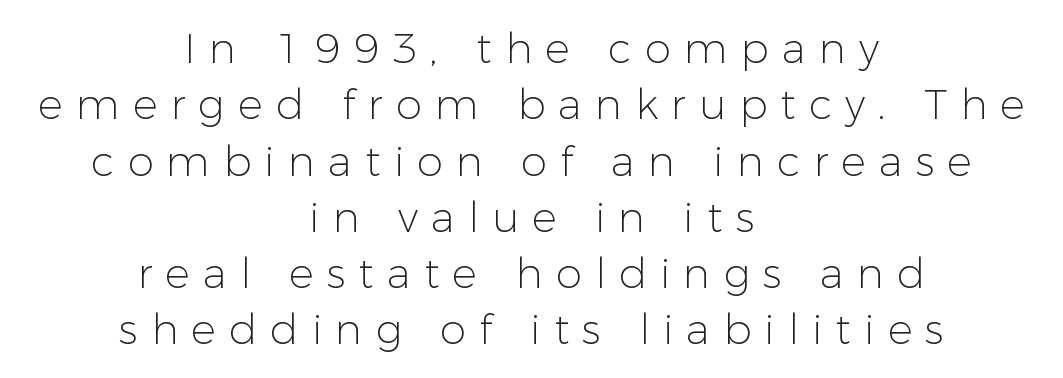
Ink coverage per letter is moderate at most. Letters rest on an invisible, unmarked baseline. Unlike a traditional serif, this face leaves its strokes unadorned. Display-style spreading of the glyphs; the letterfit is very open. Here the designer chose a conventional face with non-uniform glyph widths.
